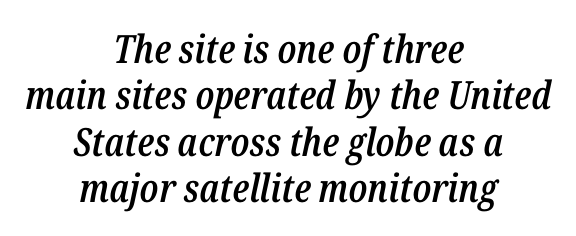
The image shows 39 px semibold, condensed type, italic (leaning right); set centered, line spacing 1.19x, normal letter spacing, not underlined; low stroke contrast and a medium x-height.
